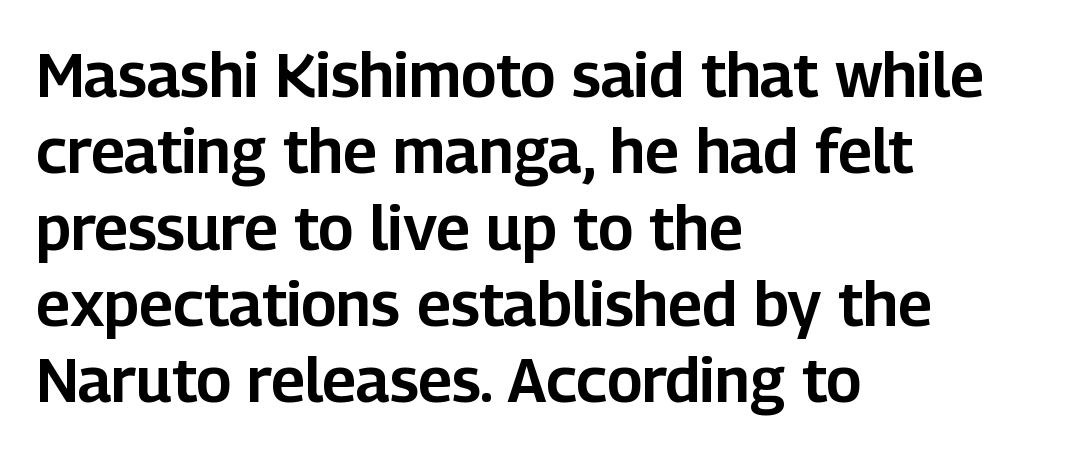
Q: Is the text italic (slanted)? A: No, it is upright.
Q: Is the typeface a serif or a sans-serif typeface? A: Sans-serif.
Q: Is the text underlined? A: No.
Q: How is the paragraph aligned? A: Left-aligned.
Q: Is the spacing between letters normal or unusually wide? A: Normal.
Q: Width (condensed, normal, or wide)? A: Normal.
Q: Stroke contrast? A: Low.
Q: x-height? A: Medium.
Q: Monospaced? A: No.
